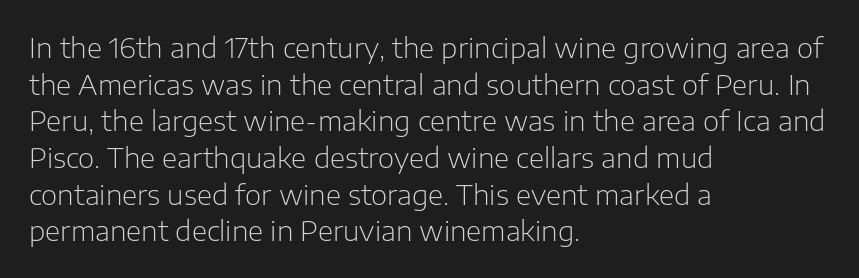
Q: Is the text bold? A: No.
Q: Is the text italic (slanted)? A: No, it is upright.
Q: Is the typeface a serif or a sans-serif typeface? A: Sans-serif.
Q: Is the text underlined? A: No.
Q: How is the paragraph aligned? A: Left-aligned.
Q: Is the spacing between letters normal or unusually wide? A: Normal.
Q: Is the spacing between lines tight, normal or loose? A: Normal.
Q: Width (condensed, normal, or wide)? A: Normal.
Q: Stroke contrast? A: Low.
Q: x-height? A: Medium.
Q: Monospaced? A: No.
